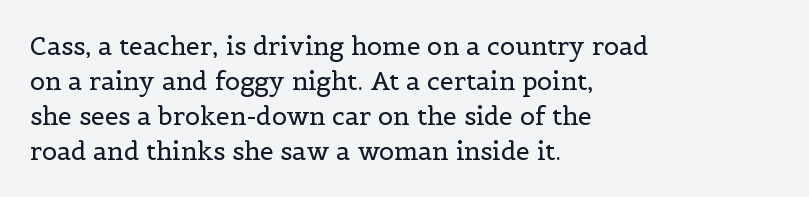
Nobody drew a line under any word here. The passage is arranged the way most books set body copy — flush left. Is the stroke heavy? The answer is a plain regular-or-lighter. Nobody touched the tracking dial on this one. A roman cut, with each character standing at attention. The space between consecutive lines is moderate.
